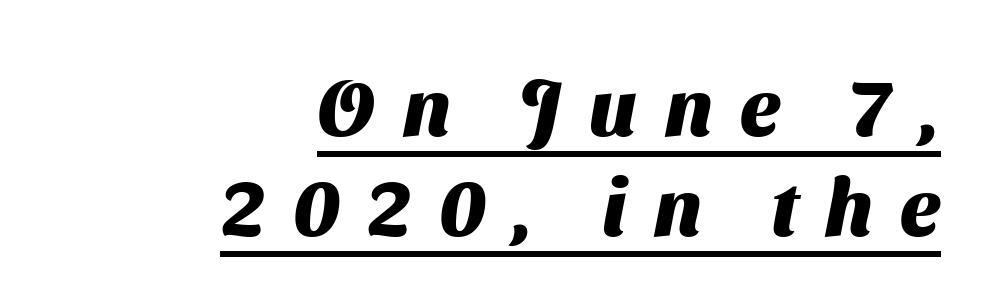
{"serif": "no", "bold": "yes", "weight": "heavy", "width": "normal", "stroke_contrast": "medium", "x_height": "medium", "monospaced": "no", "underline": "yes", "align": "right", "line_spacing": "normal", "line_spacing_ratio": 1.27, "letter_spacing": "wide", "letter_spacing_em": 0.35, "glyph_px": 79}
